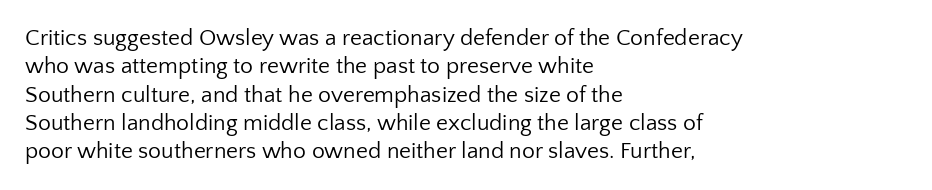
The image shows 23 px text type, upright; set left-aligned, line spacing 1.23x, normal letter spacing, not underlined.
